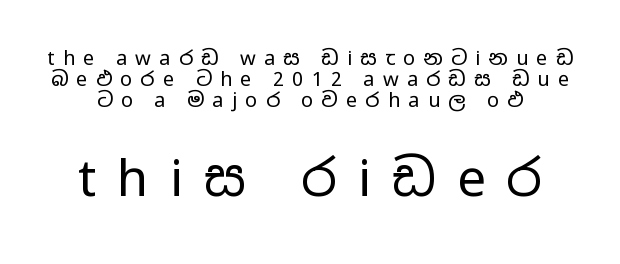
The image shows 51 px regular-weight, wide sans-serif type, upright; set tight line spacing (1.04x), unusually wide letter spacing (+0.41 em), not underlined; the second (bottom) block is 2.55x larger; low stroke contrast and a medium x-height.
